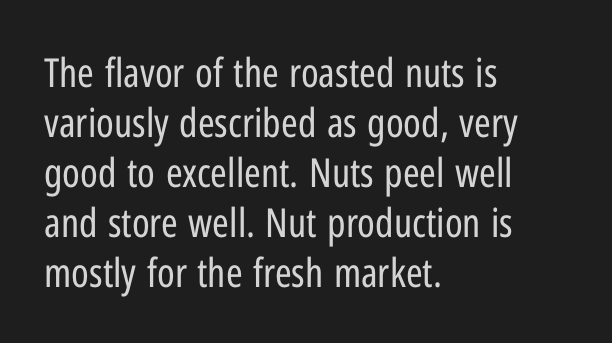
A quiet, ordinary-to-light weight characterises the typeface. Each letter keeps its own natural width here, so spacing adapts to shape. The text was rendered using a sans face with plain stroke endings. Honestly, the letter spacing is just normal — you wouldn't notice it. A typesetter would call this leading conventional body-copy spacing.
